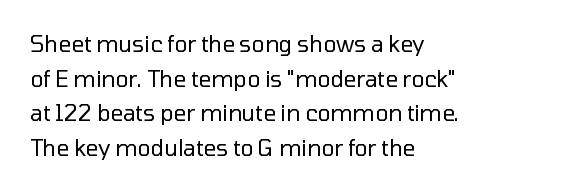
{"italic": "no", "bold": "no", "underline": "no", "align": "left", "line_spacing": "normal", "line_spacing_ratio": 1.57, "letter_spacing": "normal", "letter_spacing_em": 0.0, "glyph_px": 22}
